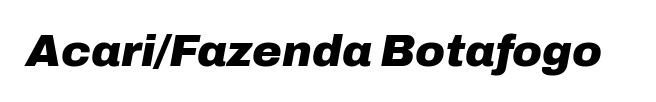
Q: Is the text bold? A: Yes.
Q: Is the text italic (slanted)? A: Yes, it leans right by about 10 degrees.
Q: Is the text underlined? A: No.
Q: Is the spacing between letters normal or unusually wide? A: Normal.
Q: Width (condensed, normal, or wide)? A: Normal.
Q: Stroke contrast? A: Low.
Q: x-height? A: Medium.
Q: Monospaced? A: No.
